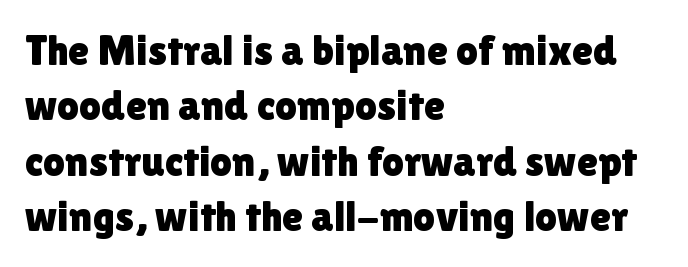
Any mark beneath the type? The region is blank. Is the block centered? No — it sits flush against the left margin. Each letter keeps its own natural width here, so spacing adapts to shape. This rendering employs a face without finishing strokes, i.e., a sans-serif. Italic: no, the glyphs are upright roman.
